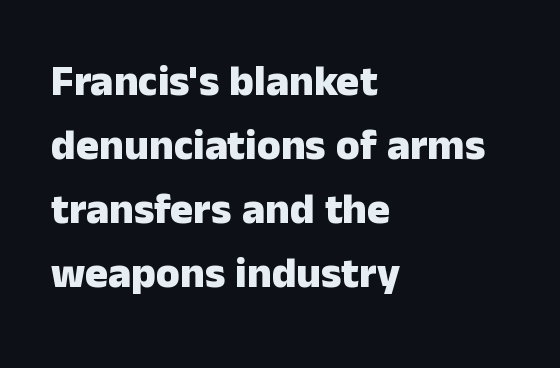
{"serif": "no", "italic": "no", "bold": "yes", "weight": "heavy", "width": "normal", "stroke_contrast": "low", "x_height": "medium", "monospaced": "no", "underline": "no", "align": "left", "line_spacing": "normal", "line_spacing_ratio": 1.49, "letter_spacing": "normal", "letter_spacing_em": 0.0, "glyph_px": 43}
